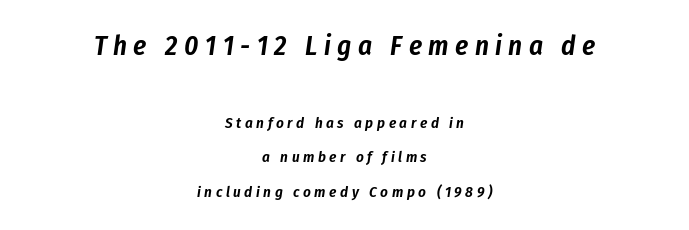
The image shows 27 px text type, italic (leaning right); set centered, loose line spacing (2.3x), unusually wide letter spacing (+0.24 em), not underlined; the first (top) block is 1.8x larger.
